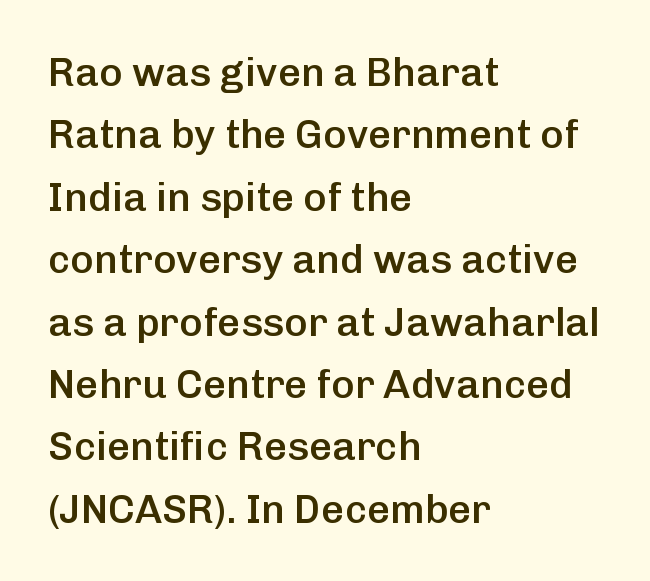
The image shows 40 px semibold sans-serif type, upright; set left-aligned, normal line spacing (1.56x), normal letter spacing, not underlined; low stroke contrast and a medium x-height.
